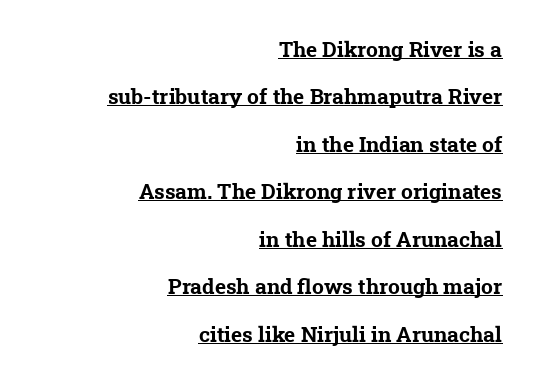
Q: Is the text bold? A: Yes.
Q: Is the text underlined? A: Yes.
Q: How is the paragraph aligned? A: Right-aligned.
Q: Is the spacing between letters normal or unusually wide? A: Normal.
Q: Is the spacing between lines tight, normal or loose? A: Loose.
